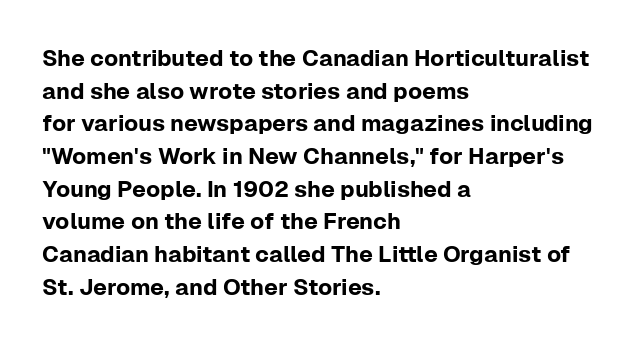
{"italic": "no", "underline": "no", "align": "left", "line_spacing": "normal", "line_spacing_ratio": 1.42, "letter_spacing": "normal", "letter_spacing_em": 0.0, "glyph_px": 23}
